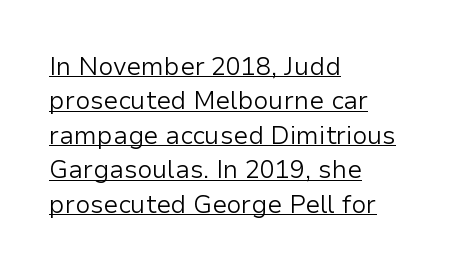
The image shows 25 px text type, upright; set left-aligned, normal line spacing (1.38x), normal letter spacing, underlined.
